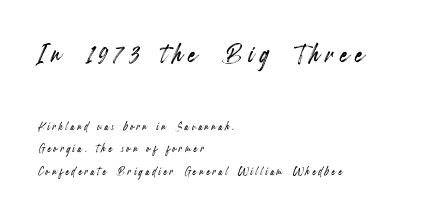
The image shows 33 px condensed type; set left-aligned, normal line spacing (1.64x), not underlined; the first (top) block is 2.36x larger; a small x-height.
